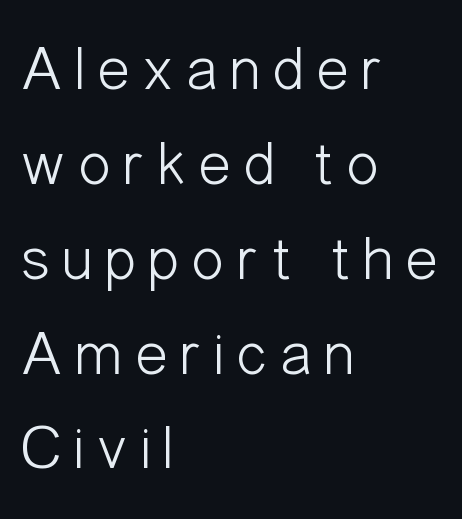
Lines of text with bare space underneath. A typesetter would mark this as roman, not italic. Horizontal alignment here is leftward, the default for most running prose. The letters advance in unequal steps, a hallmark of proportional type. Nothing sits at the stroke ends, so this counts as sans-serif.
